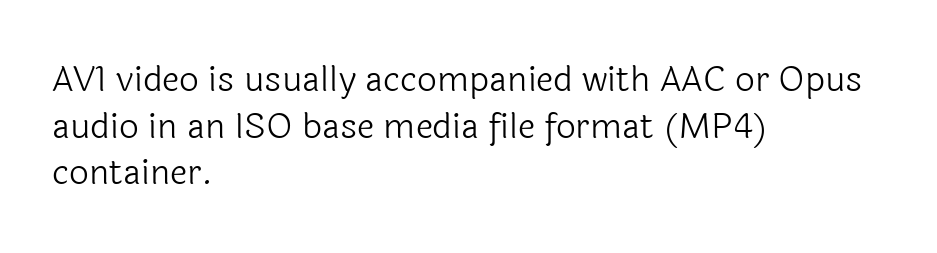
Q: Is the text bold? A: No.
Q: Is the text italic (slanted)? A: No, it is upright.
Q: Is the typeface a serif or a sans-serif typeface? A: Sans-serif.
Q: Is the text underlined? A: No.
Q: How is the paragraph aligned? A: Left-aligned.
Q: Is the spacing between letters normal or unusually wide? A: Normal.
Q: Is the spacing between lines tight, normal or loose? A: Normal.
Q: Width (condensed, normal, or wide)? A: Normal.
Q: x-height? A: Medium.
Q: Monospaced? A: No.
